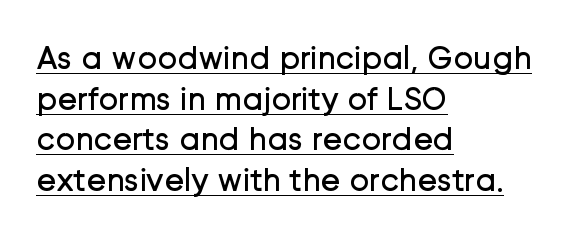
Q: Is the text bold? A: No.
Q: Is the text italic (slanted)? A: No, it is upright.
Q: Is the typeface a serif or a sans-serif typeface? A: Sans-serif.
Q: Is the text underlined? A: Yes.
Q: How is the paragraph aligned? A: Left-aligned.
Q: Is the spacing between letters normal or unusually wide? A: Normal.
Q: Width (condensed, normal, or wide)? A: Normal.
Q: Stroke contrast? A: Low.
Q: x-height? A: Medium.
Q: Monospaced? A: No.
